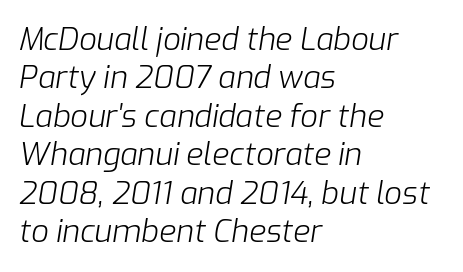
Q: Is the text bold? A: No.
Q: Is the text italic (slanted)? A: Yes, it leans right by about 9 degrees.
Q: Is the text underlined? A: No.
Q: How is the paragraph aligned? A: Left-aligned.
Q: Is the spacing between letters normal or unusually wide? A: Normal.
Q: Width (condensed, normal, or wide)? A: Normal.
Q: Stroke contrast? A: Low.
Q: x-height? A: Medium.
Q: Monospaced? A: No.
